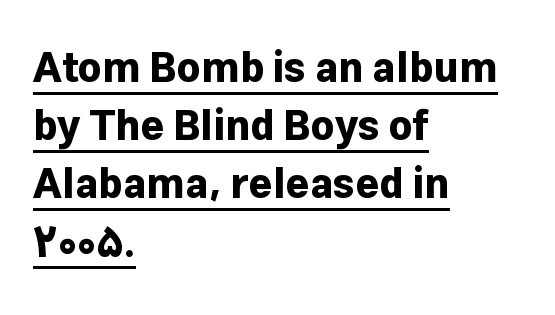
Note the varied advance widths — an 'i' is clearly narrower than an 'm'. Notice how the stems are strictly vertical — no italics here. I'd call this a sans setting — the letters go barefoot. Quick note: interline space is typical.
